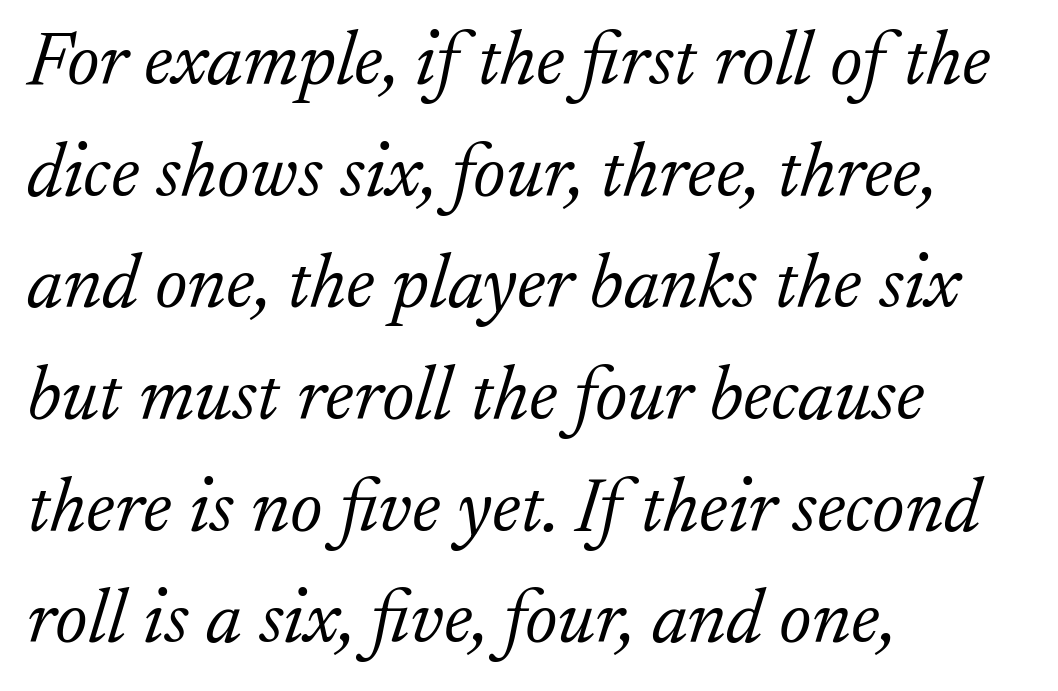
The image shows 77 px light serif type, italic (leaning right); set left-aligned, normal line spacing (1.45x), normal letter spacing, not underlined; low stroke contrast and a small x-height.
